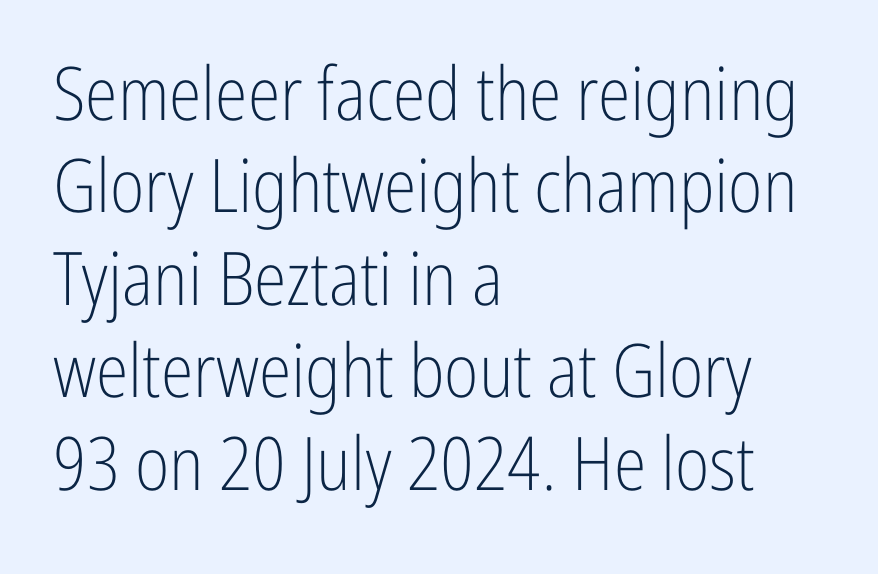
{"serif": "no", "italic": "no", "bold": "no", "weight": "light", "width": "condensed", "stroke_contrast": "low", "x_height": "medium", "monospaced": "no", "underline": "no", "align": "left", "line_spacing": "normal", "line_spacing_ratio": 1.25, "letter_spacing": "normal", "letter_spacing_em": 0.0, "glyph_px": 74}
